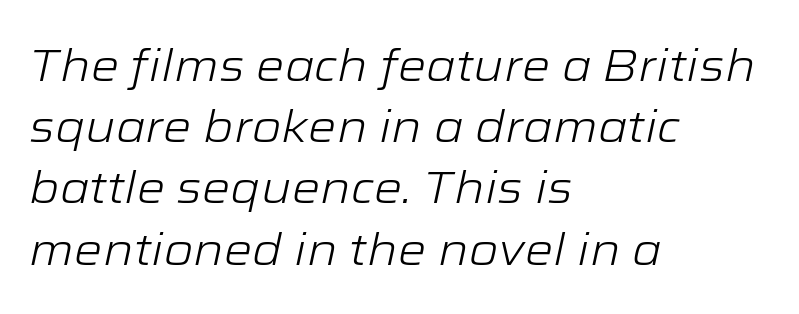
It's the slanting kind of type. Compared with typical body copy, the letter spacing here is the same. Think standard paragraph weight, or any step lighter than that. The words here are not underlined.
